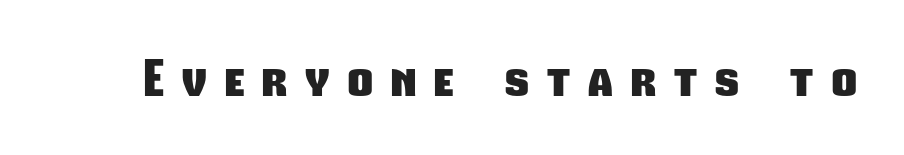
The image shows 48 px heavy, condensed sans-serif type; set unusually wide letter spacing (+0.38 em), not underlined; low stroke contrast and a medium x-height.
